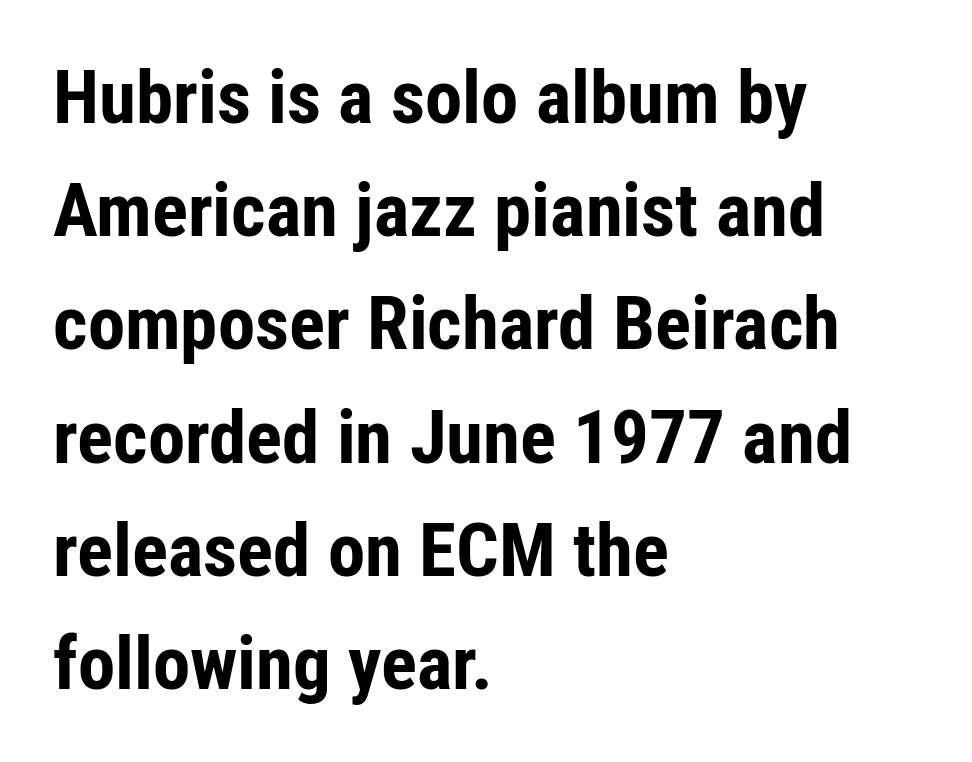
Honestly, the letter spacing is just normal — you wouldn't notice it. Check under the words: just untouched page. The passage shown is typeset with a sans-serif family. This sample has the flowing, uneven cadence of proportional lettering. Is there much room between lines? A standard amount, neither cramped nor airy. The letters stand straight up with perfectly vertical stems.
